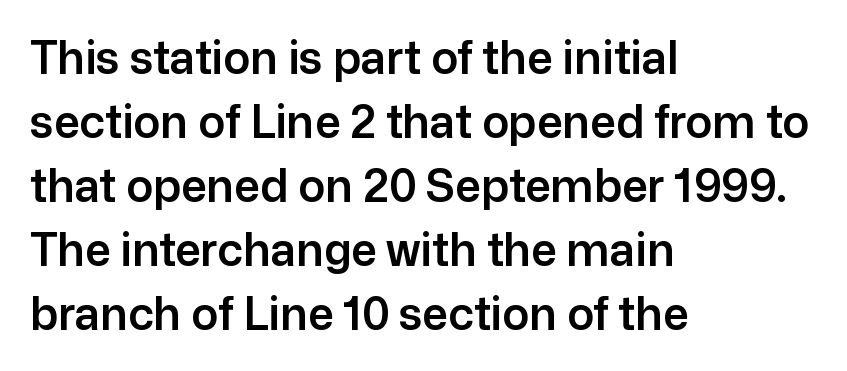
The image shows 45 px sans-serif type, upright; set left-aligned, normal line spacing (1.42x), normal letter spacing, not underlined; low stroke contrast and a medium x-height.
